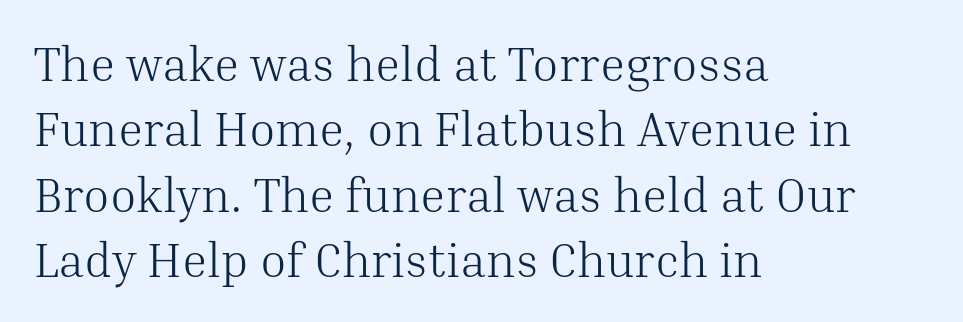
The image shows 48 px light serif type, upright; set left-aligned, normal line spacing (1.36x), normal letter spacing, not underlined; medium stroke contrast and a medium x-height.
